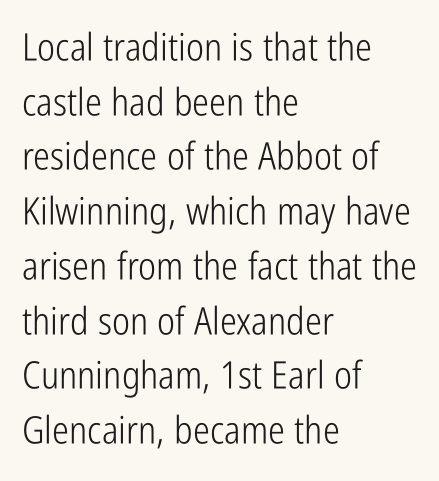
The image shows 38 px light, condensed sans-serif type, upright; set left-aligned, normal line spacing (1.44x), normal letter spacing, not underlined; low stroke contrast and a medium x-height.
